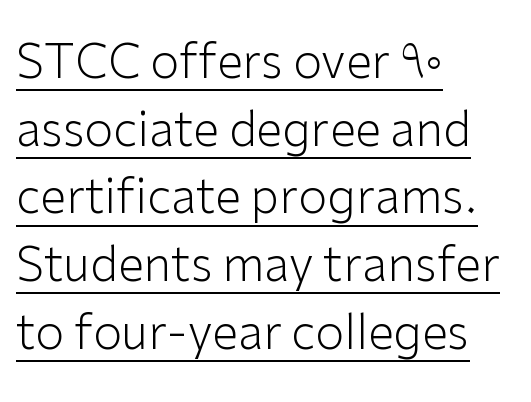
Q: Is the text bold? A: No.
Q: Is the text italic (slanted)? A: No, it is upright.
Q: Is the typeface a serif or a sans-serif typeface? A: Sans-serif.
Q: Is the text underlined? A: Yes.
Q: How is the paragraph aligned? A: Left-aligned.
Q: Is the spacing between letters normal or unusually wide? A: Normal.
Q: Is the spacing between lines tight, normal or loose? A: Normal.
Q: Width (condensed, normal, or wide)? A: Normal.
Q: Stroke contrast? A: Low.
Q: x-height? A: Medium.
Q: Monospaced? A: No.
